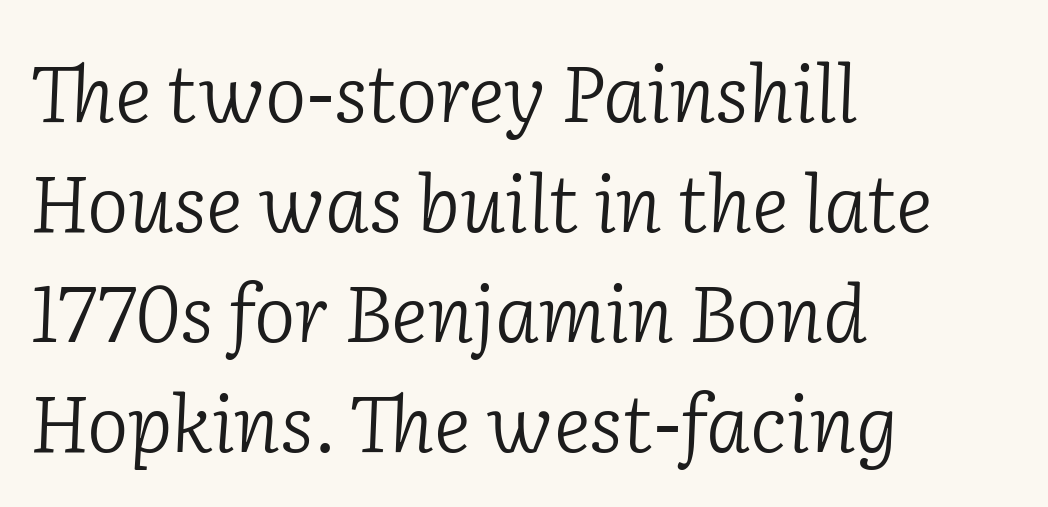
The image shows 78 px light serif type, italic (leaning right); set left-aligned, normal line spacing (1.41x), normal letter spacing, not underlined; low stroke contrast and a medium x-height.
